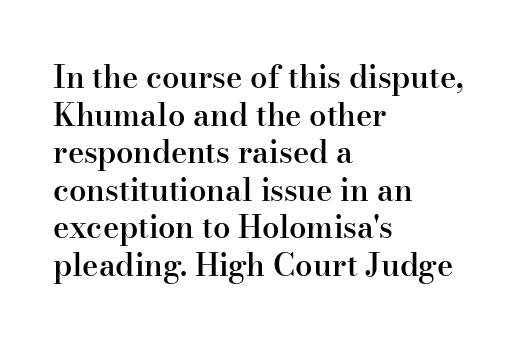
Q: Is the text bold? A: Semi-bold.
Q: Is the text italic (slanted)? A: No, it is upright.
Q: Is the typeface a serif or a sans-serif typeface? A: Serif.
Q: Is the text underlined? A: No.
Q: How is the paragraph aligned? A: Left-aligned.
Q: Is the spacing between letters normal or unusually wide? A: Normal.
Q: Width (condensed, normal, or wide)? A: Normal.
Q: Stroke contrast? A: High.
Q: x-height? A: Small.
Q: Monospaced? A: No.
